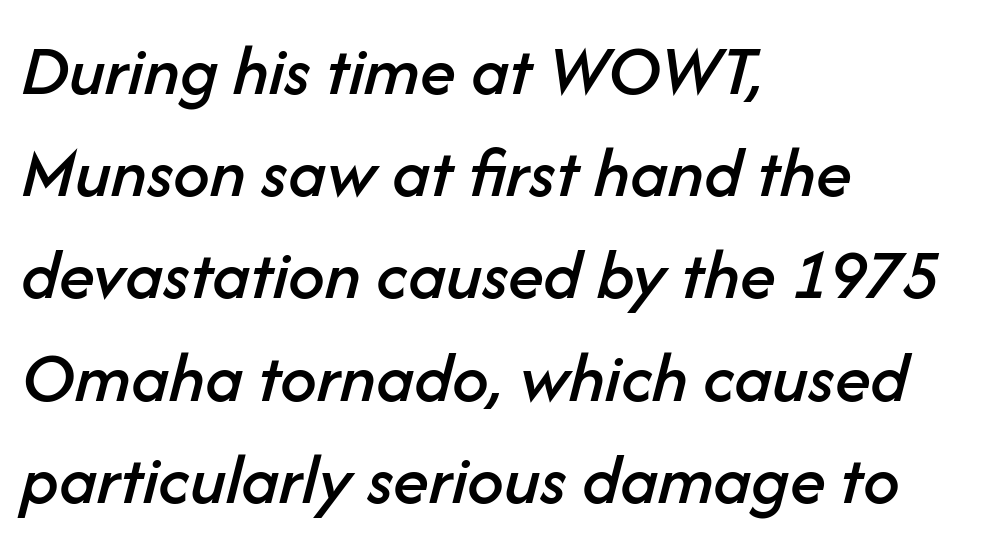
Q: Is the text italic (slanted)? A: Yes, it leans right by about 14 degrees.
Q: Is the text underlined? A: No.
Q: How is the paragraph aligned? A: Left-aligned.
Q: Is the spacing between letters normal or unusually wide? A: Normal.
Q: Is the spacing between lines tight, normal or loose? A: Normal.
Q: Width (condensed, normal, or wide)? A: Normal.
Q: Stroke contrast? A: Low.
Q: x-height? A: Medium.
Q: Monospaced? A: No.
